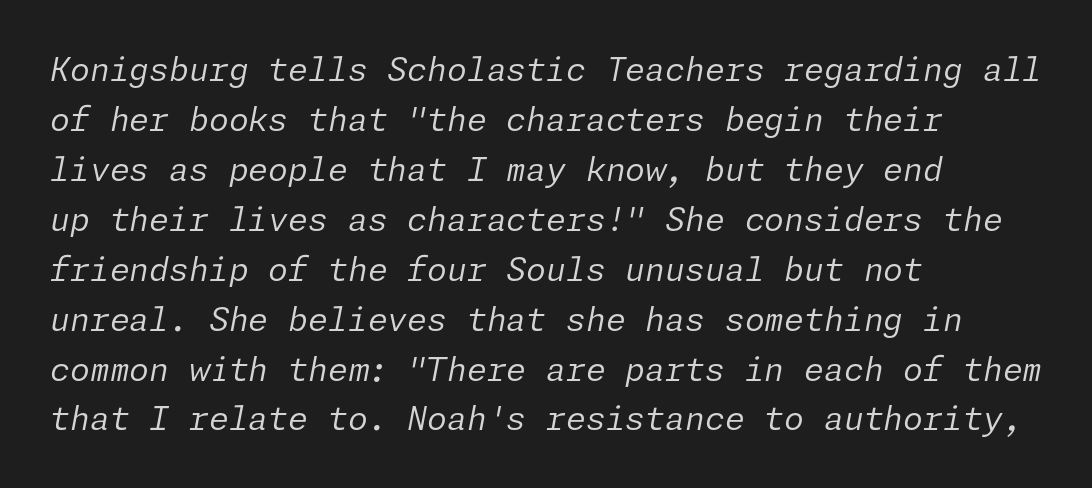
Q: Is the text bold? A: No.
Q: Is the text italic (slanted)? A: Yes, it leans right by about 11 degrees.
Q: Is the text underlined? A: No.
Q: How is the paragraph aligned? A: Left-aligned.
Q: Is the spacing between letters normal or unusually wide? A: Normal.
Q: Is the spacing between lines tight, normal or loose? A: Normal.
Q: Width (condensed, normal, or wide)? A: Normal.
Q: Stroke contrast? A: Low.
Q: x-height? A: Medium.
